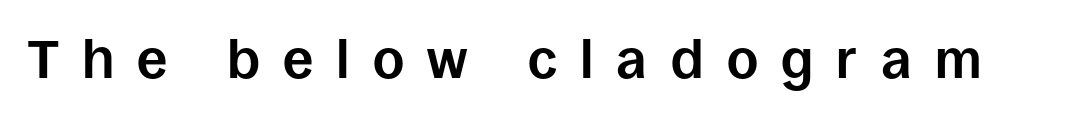
Q: Is the text bold? A: Yes.
Q: Is the text italic (slanted)? A: No, it is upright.
Q: Is the typeface a serif or a sans-serif typeface? A: Sans-serif.
Q: Is the text underlined? A: No.
Q: Is the spacing between letters normal or unusually wide? A: Unusually wide.
Q: Width (condensed, normal, or wide)? A: Normal.
Q: Stroke contrast? A: Low.
Q: x-height? A: Large.
Q: Monospaced? A: No.
